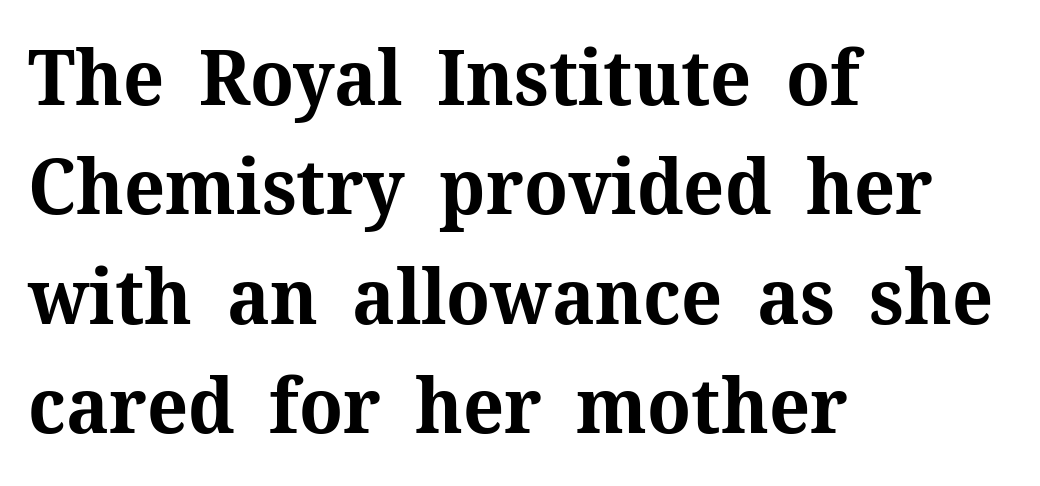
The image shows 77 px bold serif type, upright; set left-aligned, normal line spacing (1.42x), normal letter spacing, not underlined; medium stroke contrast and a medium x-height.
